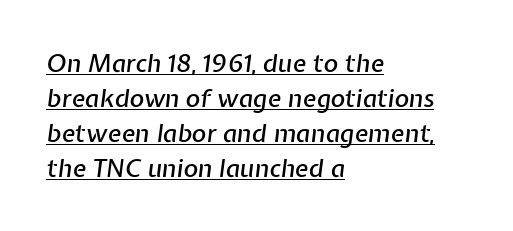
Q: Is the text italic (slanted)? A: Yes, it leans right by about 7 degrees.
Q: Is the text underlined? A: Yes.
Q: How is the paragraph aligned? A: Left-aligned.
Q: Is the spacing between letters normal or unusually wide? A: Normal.
Q: Is the spacing between lines tight, normal or loose? A: Normal.
